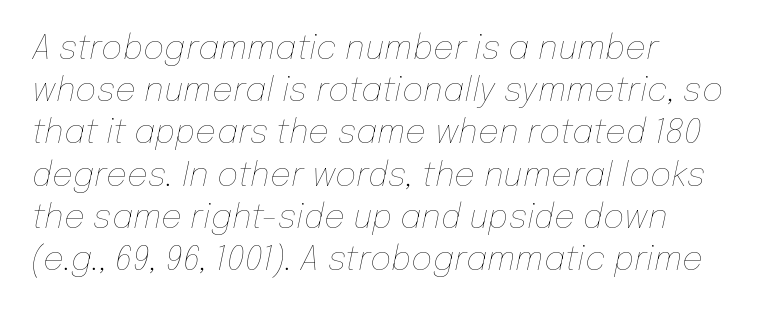
{"italic": "yes", "lean": "right", "slant_degrees": 12, "bold": "no", "weight": "thin", "width": "normal", "stroke_contrast": "low", "x_height": "medium", "monospaced": "no", "underline": "no", "align": "left", "line_spacing": "normal", "line_spacing_ratio": 1.28, "letter_spacing": "normal", "letter_spacing_em": 0.0, "glyph_px": 33}
